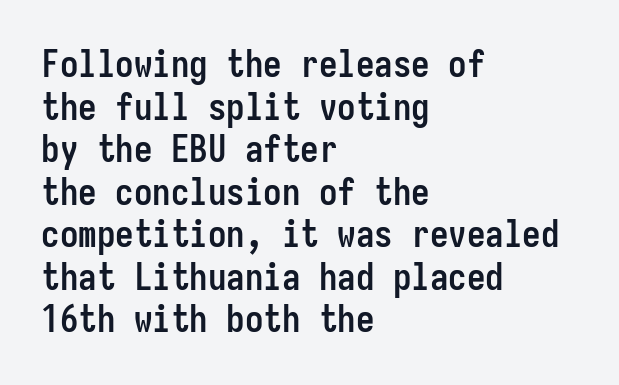
{"serif": "no", "italic": "no", "bold": "yes", "weight": "semibold", "width": "condensed", "stroke_contrast": "low", "x_height": "medium", "monospaced": "yes", "underline": "no", "align": "left", "line_spacing": "tight", "line_spacing_ratio": 1.15, "letter_spacing": "normal", "letter_spacing_em": 0.0, "glyph_px": 37}
